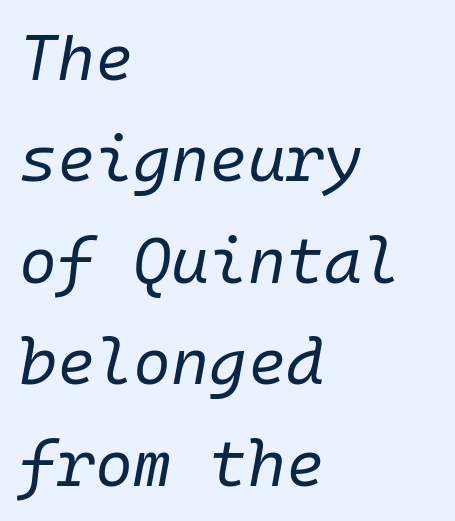
The image shows 65 px regular-weight type, italic (leaning right), monospaced; set left-aligned, normal line spacing (1.56x), normal letter spacing, not underlined; low stroke contrast and a medium x-height.
